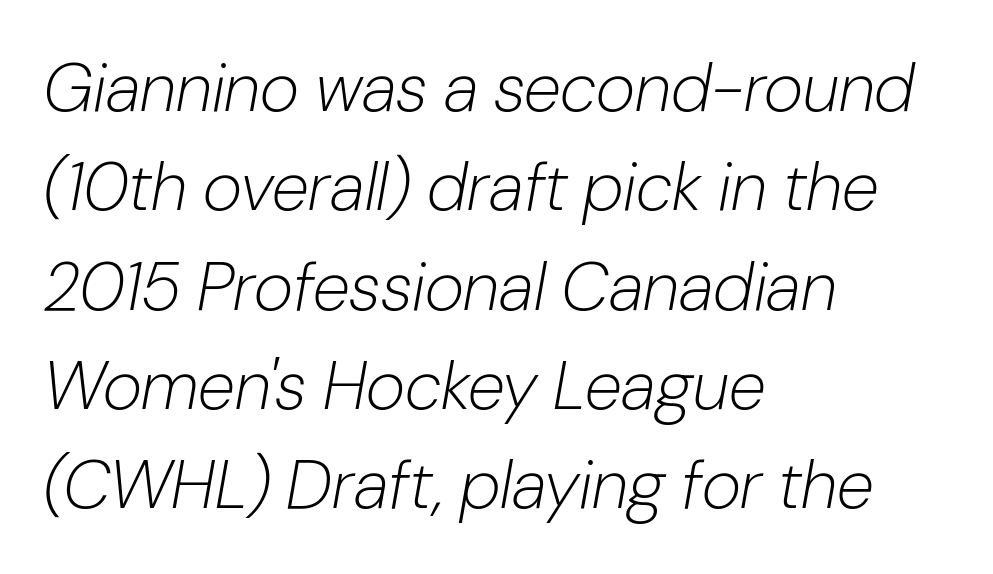
The lettering tilts uniformly, giving the passage an italic look. In terms of letterspacing, this is plain default setting. Character widths vary here, with narrow letters taking less room than wide ones. A typesetter would call this leading conventional body-copy spacing. Quick note: underline off.
